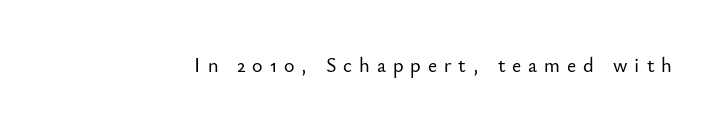
{"italic": "no", "underline": "no", "letter_spacing": "wide", "letter_spacing_em": 0.35, "glyph_px": 20}
